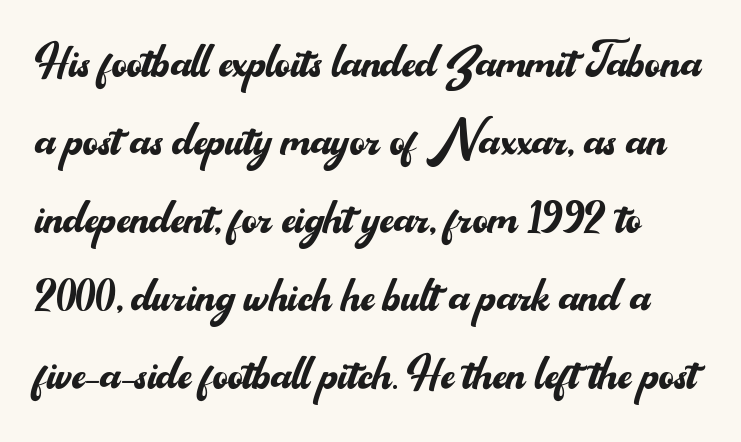
Only glyphs here, with clear space below each row. Is there much room between lines? A standard amount, neither cramped nor airy. Each letter's strokes conclude bluntly, with no projecting serifs. You could not count columns in this text — the font is proportionally spaced.
